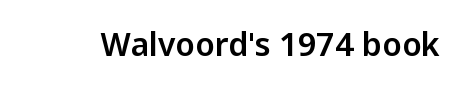
{"serif": "no", "italic": "no", "width": "normal", "stroke_contrast": "low", "x_height": "medium", "monospaced": "no", "underline": "no", "letter_spacing": "normal", "letter_spacing_em": 0.0, "glyph_px": 32}
